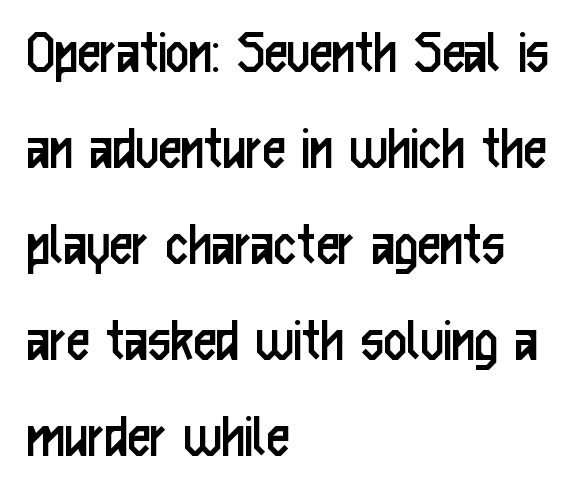
{"serif": "no", "italic": "no", "bold": "no", "weight": "regular", "width": "condensed", "stroke_contrast": "low", "x_height": "medium", "monospaced": "no", "underline": "no", "align": "left", "line_spacing": "normal", "line_spacing_ratio": 1.5, "letter_spacing": "normal", "letter_spacing_em": 0.0, "glyph_px": 64}
